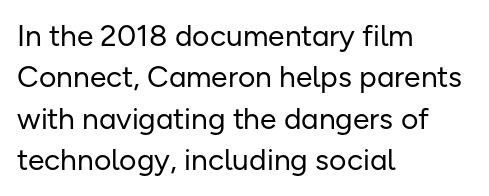
Q: Is the text bold? A: No.
Q: Is the text italic (slanted)? A: No, it is upright.
Q: Is the typeface a serif or a sans-serif typeface? A: Sans-serif.
Q: Is the text underlined? A: No.
Q: How is the paragraph aligned? A: Left-aligned.
Q: Is the spacing between letters normal or unusually wide? A: Normal.
Q: Is the spacing between lines tight, normal or loose? A: Normal.
Q: Width (condensed, normal, or wide)? A: Normal.
Q: Stroke contrast? A: Low.
Q: x-height? A: Medium.
Q: Monospaced? A: No.
